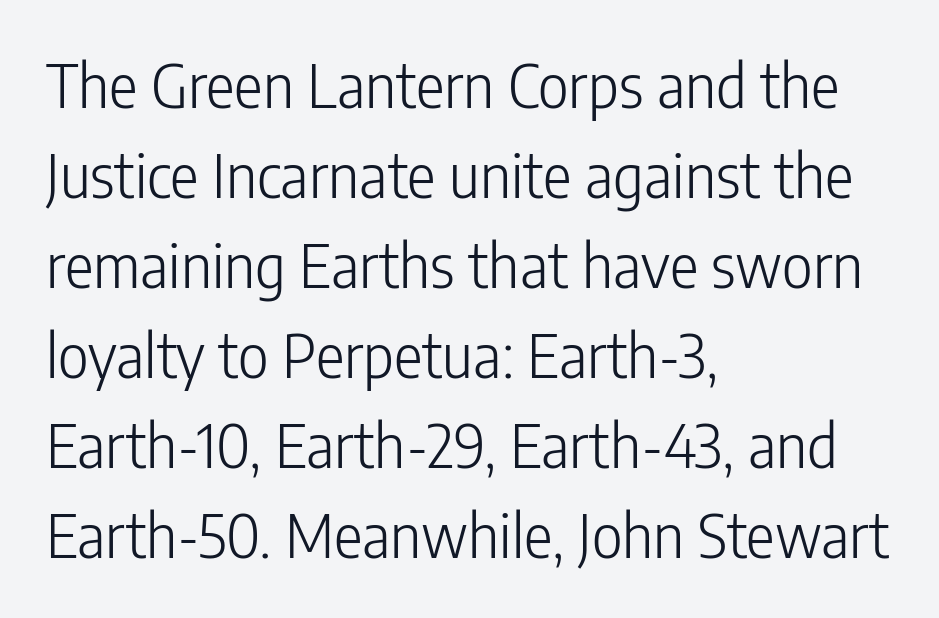
The image shows 60 px light, condensed sans-serif type, upright; set left-aligned, normal line spacing (1.5x), normal letter spacing, not underlined; low stroke contrast and a medium x-height.
